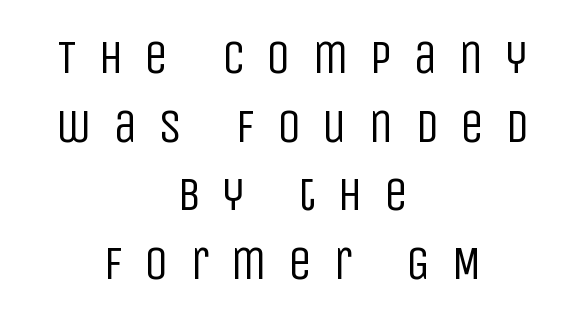
Q: Is the text bold? A: No.
Q: Is the text italic (slanted)? A: No, it is upright.
Q: Is the typeface a serif or a sans-serif typeface? A: Sans-serif.
Q: Is the text underlined? A: No.
Q: How is the paragraph aligned? A: Centered.
Q: Is the spacing between letters normal or unusually wide? A: Unusually wide.
Q: Is the spacing between lines tight, normal or loose? A: Normal.
Q: Width (condensed, normal, or wide)? A: Condensed.
Q: Stroke contrast? A: Low.
Q: x-height? A: Large.
Q: Monospaced? A: No.
